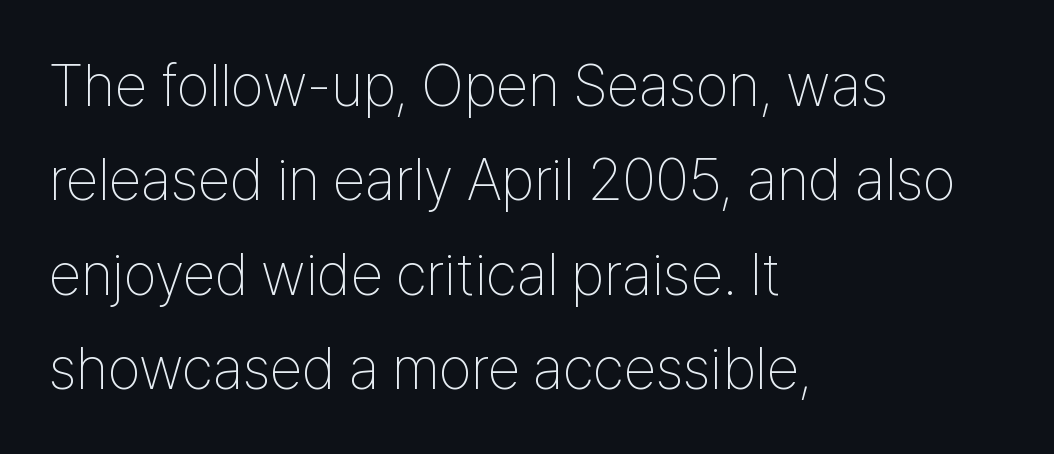
{"serif": "no", "italic": "no", "bold": "no", "weight": "thin", "width": "condensed", "stroke_contrast": "low", "x_height": "medium", "monospaced": "no", "underline": "no", "align": "left", "line_spacing": "normal", "line_spacing_ratio": 1.6, "letter_spacing": "normal", "letter_spacing_em": 0.0, "glyph_px": 59}
